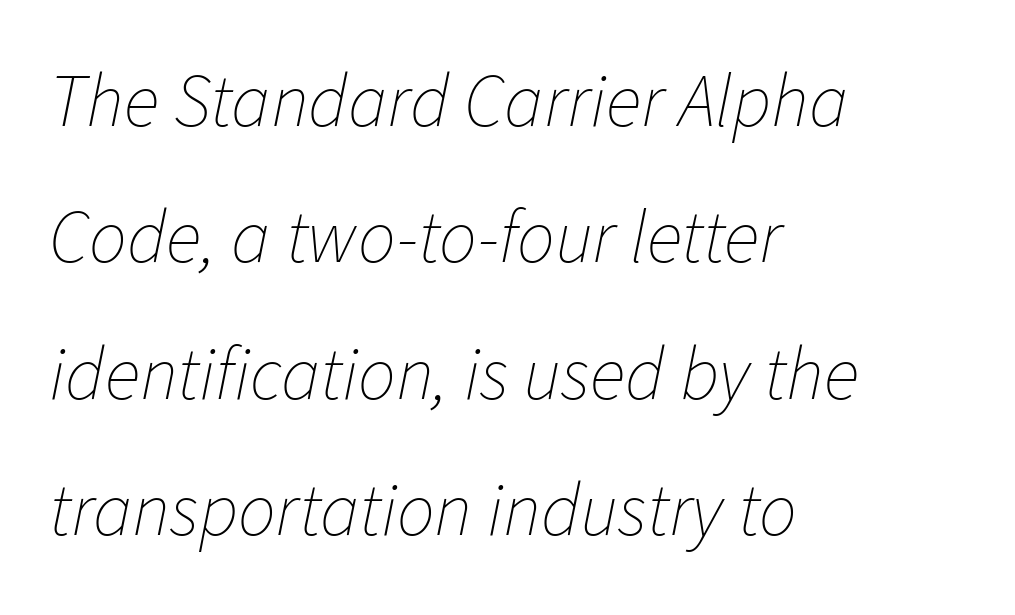
Q: Is the text bold? A: No.
Q: Is the text italic (slanted)? A: Yes, it leans right by about 11 degrees.
Q: Is the text underlined? A: No.
Q: How is the paragraph aligned? A: Left-aligned.
Q: Is the spacing between letters normal or unusually wide? A: Normal.
Q: Width (condensed, normal, or wide)? A: Normal.
Q: Stroke contrast? A: Low.
Q: x-height? A: Medium.
Q: Monospaced? A: No.
